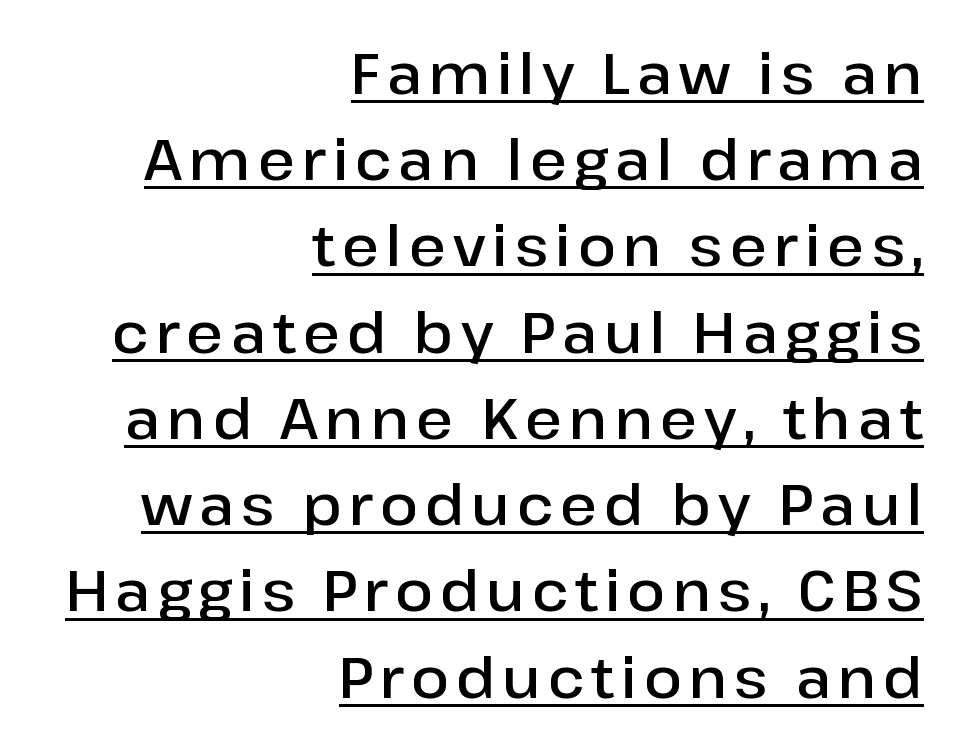
The image shows 56 px semibold sans-serif type, upright; set right-aligned, normal line spacing (1.54x), underlined; low stroke contrast and a medium x-height.
